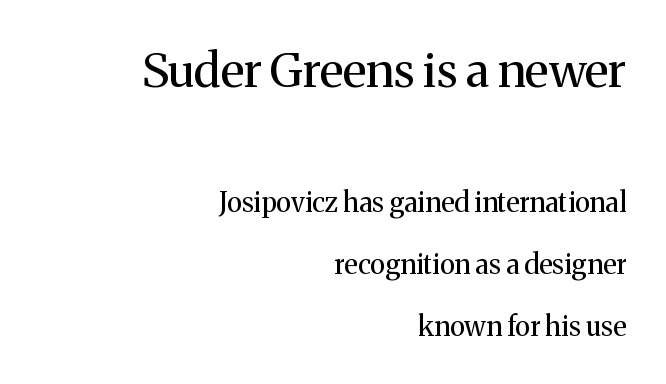
{"serif": "yes", "italic": "no", "bold": "no", "weight": "regular", "width": "normal", "stroke_contrast": "medium", "x_height": "medium", "monospaced": "no", "underline": "no", "align": "right", "line_spacing": "loose", "line_spacing_ratio": 2.29, "letter_spacing": "normal", "letter_spacing_em": 0.0, "larger_block": "first", "size_ratio": 1.74, "glyph_px": 47}
